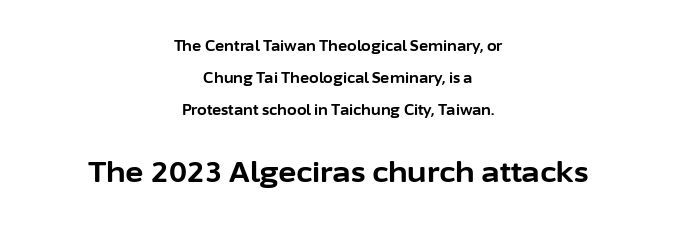
Vertical strokes here are truly vertical. Compared with an ordinary text face, these strokes are far heavier — a full bold. Typographically, this falls in the sans-serif category. Is there much room between lines? Yes — plenty of vertical air separates them. Look at the tracking — it's just the regular setting, nothing added.
